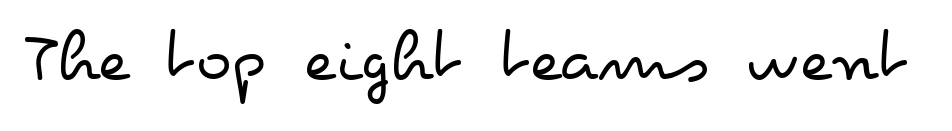
{"italic": "no", "bold": "no", "weight": "regular", "width": "wide", "stroke_contrast": "low", "x_height": "small", "monospaced": "no", "underline": "no", "letter_spacing": "normal", "letter_spacing_em": 0.0, "glyph_px": 75}
